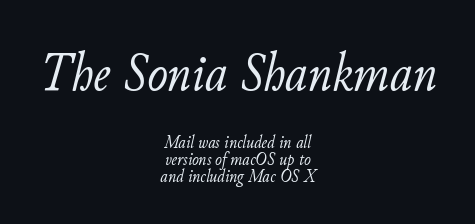
The image shows 55 px light type, italic (leaning right); set centered, tight line spacing (0.96x), normal letter spacing, not underlined; the first (top) block is 3.06x larger; low stroke contrast and a small x-height.
